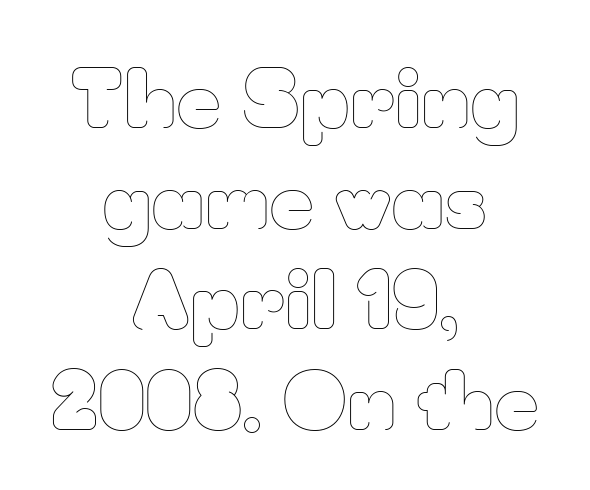
The image shows 78 px thin type, upright; set centered, normal line spacing (1.29x), normal letter spacing, not underlined; low stroke contrast and a small x-height.
